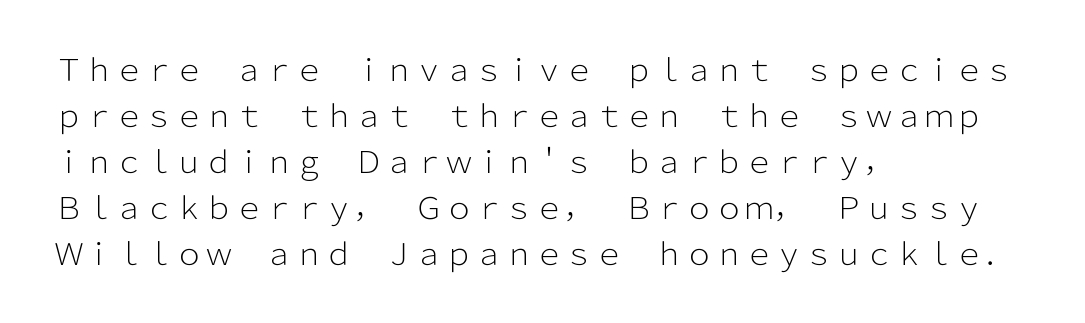
{"serif": "no", "italic": "no", "bold": "no", "weight": "light", "width": "normal", "stroke_contrast": "low", "x_height": "medium", "monospaced": "no", "underline": "no", "align": "left", "line_spacing": "normal", "line_spacing_ratio": 1.53, "letter_spacing": "normal", "letter_spacing_em": 0.0, "glyph_px": 30}
